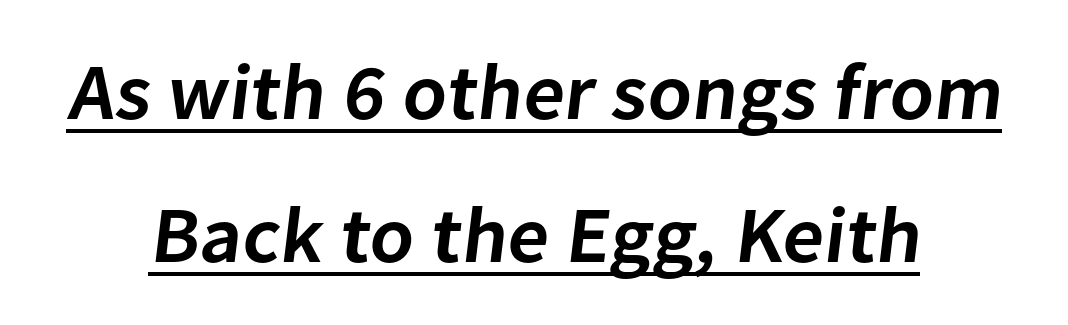
Q: Is the text bold? A: Semi-bold.
Q: Is the typeface a serif or a sans-serif typeface? A: Sans-serif.
Q: Is the text underlined? A: Yes.
Q: How is the paragraph aligned? A: Centered.
Q: Is the spacing between letters normal or unusually wide? A: Normal.
Q: Width (condensed, normal, or wide)? A: Normal.
Q: Stroke contrast? A: Low.
Q: x-height? A: Medium.
Q: Monospaced? A: No.
